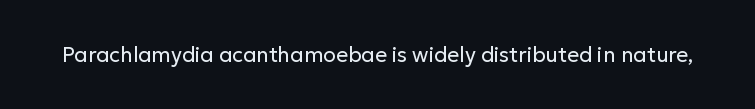
The passage shown is not underscored anywhere. The font's upright variant was chosen for this text. Stems here are at most as thick as an everyday book face. Observe the ordinary spacing: letters are neighbours, not strangers.
